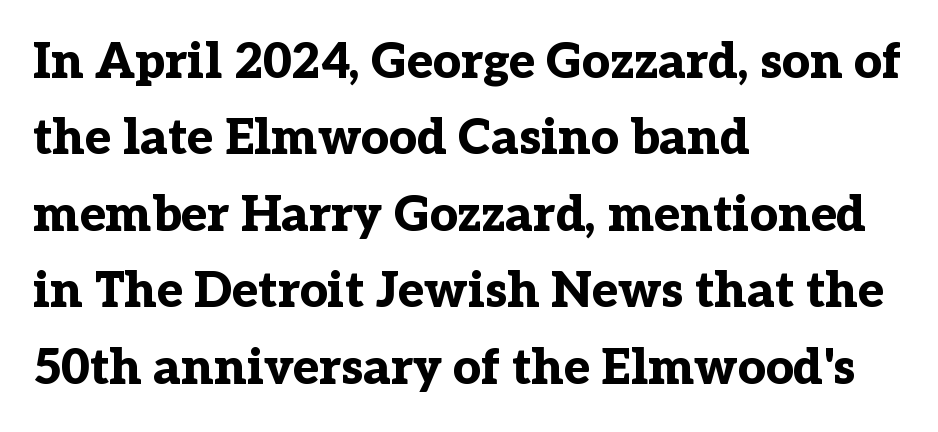
Is this a fixed-width face? No — the glyphs have proportional, varying widths. Posture: vertical. How heavy is the stroke? Heavy — this is a bold. The letters carry serifs — small finishing strokes at the ends of their stems. Vertical spacing — default. This rendering features lettering with no underline.
